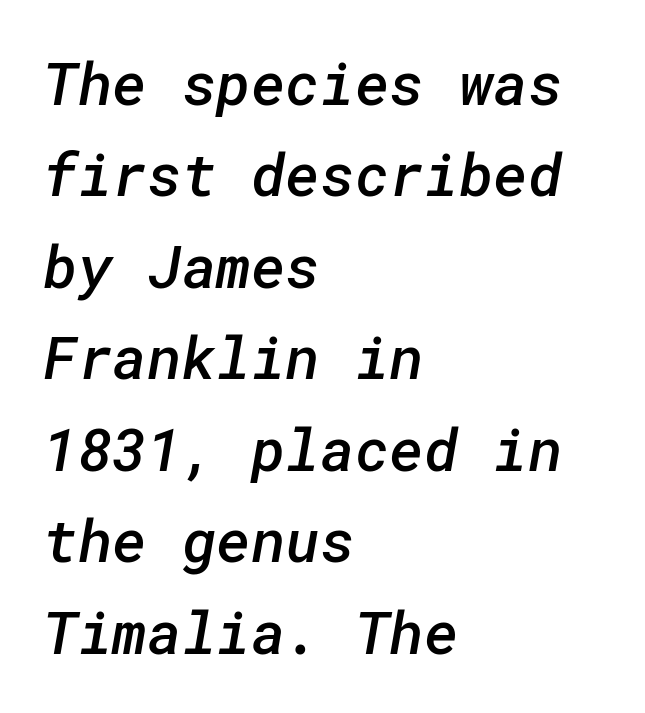
The type is set solid horizontally, with unmodified tracking. The string is rendered with underlining switched off. In terms of letterform style, serifs are entirely absent. These lines are set flush left with a ragged right edge. A somewhat darkened texture: the type is semibold rather than bold.
